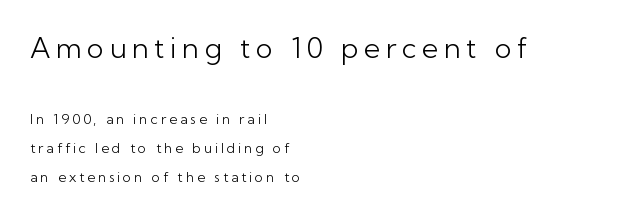
The image shows 28 px light sans-serif type, upright; set left-aligned, loose line spacing (2.06x), unusually wide letter spacing (+0.2 em), not underlined; the first (top) block is 2.0x larger; low stroke contrast and a medium x-height.
